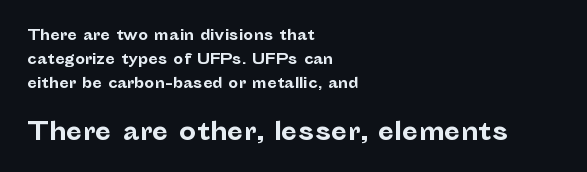
{"italic": "no", "bold": "yes", "underline": "no", "align": "left", "line_spacing": "normal", "line_spacing_ratio": 1.7, "letter_spacing": "normal", "letter_spacing_em": 0.0, "larger_block": "second", "size_ratio": 1.71, "glyph_px": 24}
